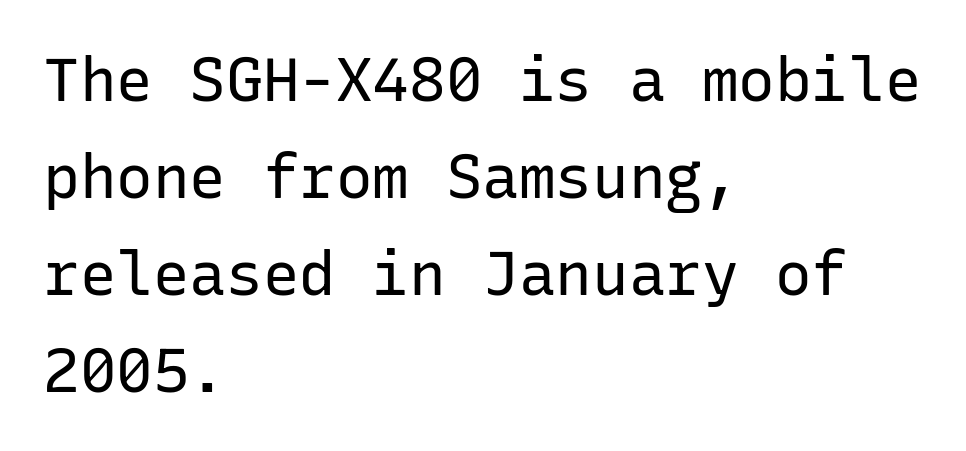
Q: Is the text bold? A: No.
Q: Is the text italic (slanted)? A: No, it is upright.
Q: Is the typeface a serif or a sans-serif typeface? A: Sans-serif.
Q: Is the text underlined? A: No.
Q: How is the paragraph aligned? A: Left-aligned.
Q: Is the spacing between letters normal or unusually wide? A: Normal.
Q: Is the spacing between lines tight, normal or loose? A: Normal.
Q: Width (condensed, normal, or wide)? A: Normal.
Q: Stroke contrast? A: Low.
Q: x-height? A: Medium.
Q: Monospaced? A: Yes.
